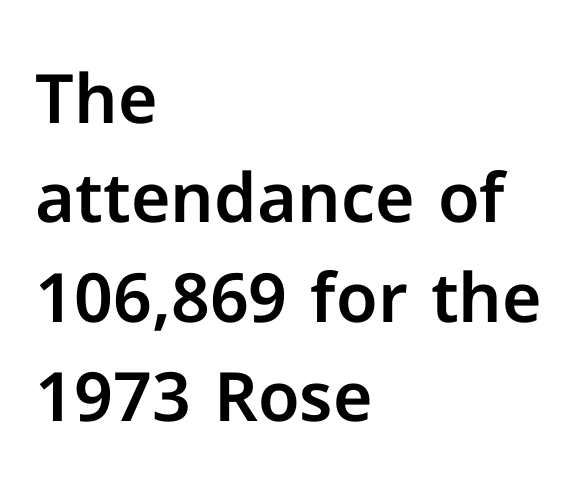
The image shows 68 px sans-serif type, upright; set left-aligned, normal line spacing (1.46x), normal letter spacing, not underlined; low stroke contrast and a medium x-height.
